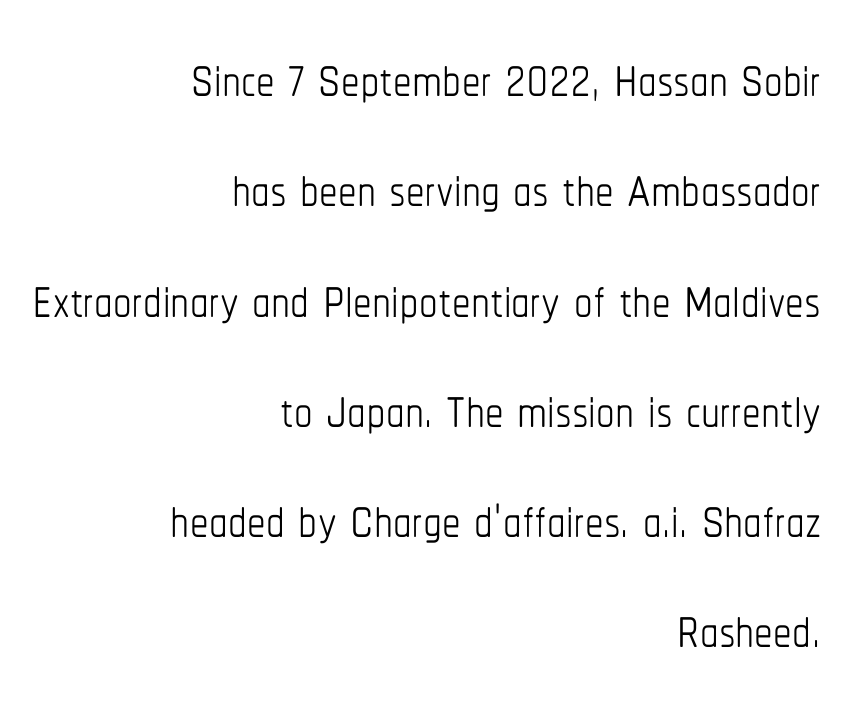
Q: Is the text bold? A: No.
Q: Is the text italic (slanted)? A: No, it is upright.
Q: Is the text underlined? A: No.
Q: How is the paragraph aligned? A: Right-aligned.
Q: Is the spacing between letters normal or unusually wide? A: Normal.
Q: Is the spacing between lines tight, normal or loose? A: Normal.
Q: Width (condensed, normal, or wide)? A: Condensed.
Q: Stroke contrast? A: Low.
Q: x-height? A: Medium.
Q: Monospaced? A: No.
